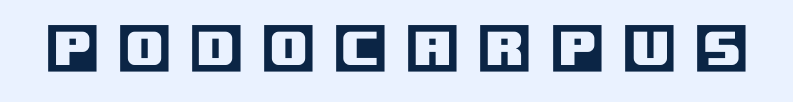
{"italic": "no", "width": "normal", "x_height": "large", "underline": "no", "letter_spacing": "wide", "letter_spacing_em": 0.36, "glyph_px": 54}
